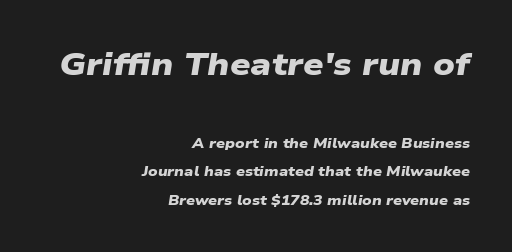
{"serif": "no", "bold": "yes", "weight": "heavy", "width": "wide", "stroke_contrast": "low", "x_height": "medium", "monospaced": "no", "underline": "no", "align": "right", "line_spacing": "loose", "line_spacing_ratio": 2.04, "letter_spacing": "normal", "letter_spacing_em": 0.0, "larger_block": "first", "size_ratio": 2.29, "glyph_px": 32}
